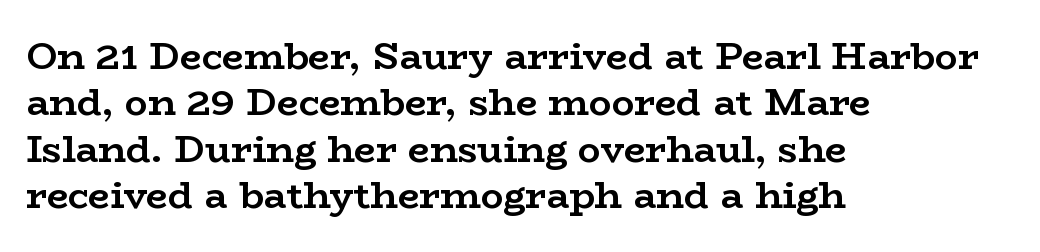
{"serif": "yes", "italic": "no", "bold": "yes", "weight": "semibold", "width": "wide", "stroke_contrast": "low", "x_height": "medium", "monospaced": "no", "underline": "no", "align": "left", "line_spacing_ratio": 1.22, "letter_spacing": "normal", "letter_spacing_em": 0.0, "glyph_px": 38}
